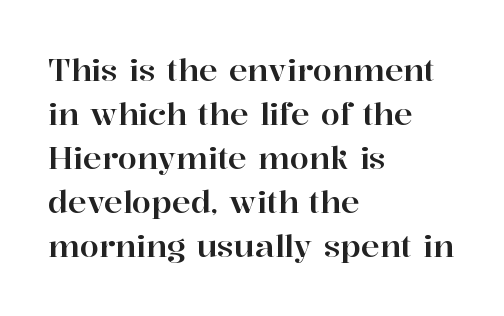
The image shows 31 px serif type, upright; set left-aligned, normal line spacing (1.42x), normal letter spacing, not underlined; high stroke contrast and a medium x-height.
